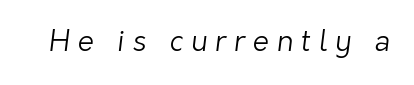
Descender tails drop into unmarked territory. The strokes are not fattened; the text isn't bold. The typeface chosen for these lines omits serifs. Spacing verdict: proportional, widths tailored to each character. Look at the tracking — it's clearly loosened, letters drifting apart.
